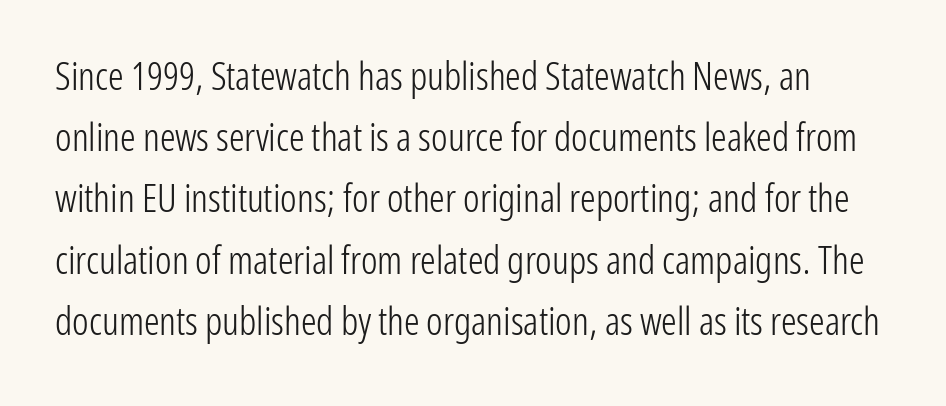
Do the characters align in a grid? No, the font is proportional. What's the leading like? Ordinary, nothing unusual. Has an underline been added? It has not. The type is set solid horizontally, with unmodified tracking. Style check: upright.
